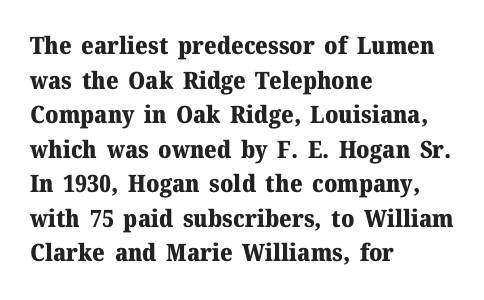
Rule under the text: the space is simply empty. Nothing unusual about the tracking: characters are spaced as the font intends. Leading: standard. This sample uses an upright cut, with every glyph sitting square on the baseline. Set as a true bold cut, around the 700 mark. Line beginnings align vertically; line endings do not.
